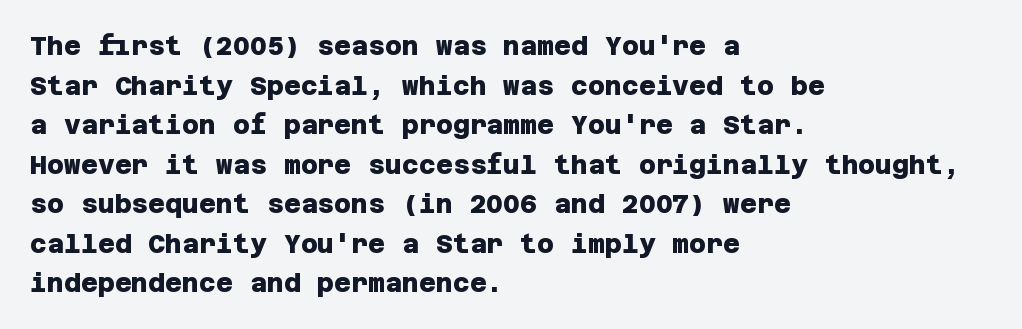
The image shows 26 px bold type; set left-aligned, normal line spacing (1.52x), normal letter spacing, not underlined.
